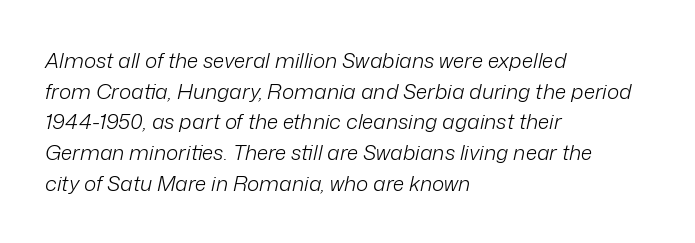
The letters sit at their default tracking, neither squeezed nor spread. All the whitespace from short lines collects on the right. The strokes are not fattened; the text isn't bold. Descender tails drop into unmarked territory. Compared with typical paragraphs, the rows here are spaced about the same. The whole block is typeset with a tilt.
